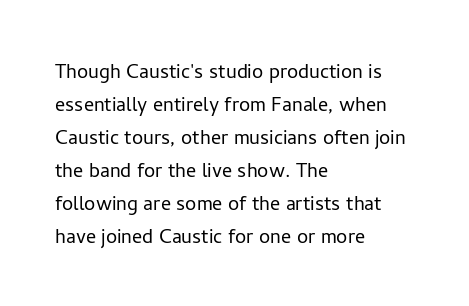
The setting favours the left margin, as ordinary paragraphs usually do. The letters stand upright; this is a roman face. Does the leading feel generous? No, just average. The passage shown has conventional tracking throughout. Each stroke keeps to a modest, everyday thickness or less.
